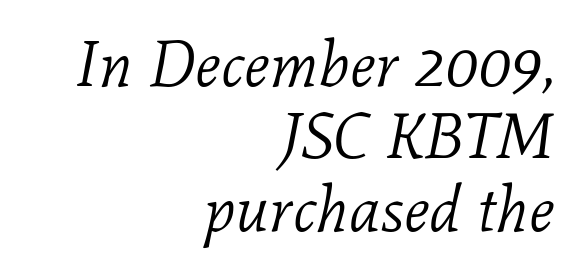
Q: Is the text bold? A: No.
Q: Is the text italic (slanted)? A: Yes, it leans right by about 11 degrees.
Q: Is the typeface a serif or a sans-serif typeface? A: Serif.
Q: Is the text underlined? A: No.
Q: How is the paragraph aligned? A: Right-aligned.
Q: Is the spacing between letters normal or unusually wide? A: Normal.
Q: Is the spacing between lines tight, normal or loose? A: Tight.
Q: Width (condensed, normal, or wide)? A: Normal.
Q: Stroke contrast? A: Low.
Q: x-height? A: Medium.
Q: Monospaced? A: No.
